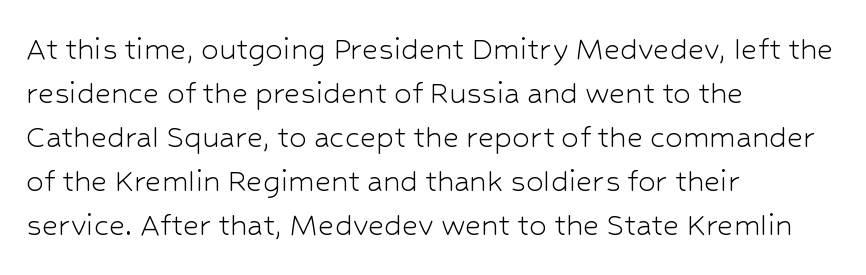
Q: Is the text bold? A: No.
Q: Is the text italic (slanted)? A: No, it is upright.
Q: Is the typeface a serif or a sans-serif typeface? A: Sans-serif.
Q: Is the text underlined? A: No.
Q: How is the paragraph aligned? A: Left-aligned.
Q: Is the spacing between letters normal or unusually wide? A: Normal.
Q: Is the spacing between lines tight, normal or loose? A: Normal.
Q: Width (condensed, normal, or wide)? A: Normal.
Q: Stroke contrast? A: Low.
Q: x-height? A: Medium.
Q: Monospaced? A: No.
